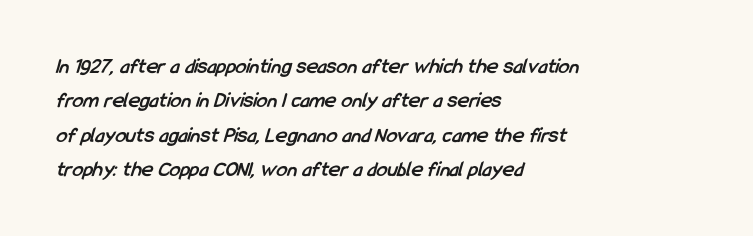
The image shows 22 px bold type; set left-aligned, normal line spacing (1.56x), normal letter spacing, not underlined.
